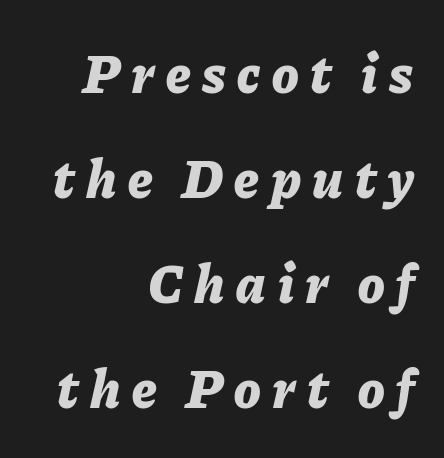
The image shows 55 px bold type, italic (leaning right); set right-aligned, loose line spacing (1.91x), unusually wide letter spacing (+0.21 em), not underlined; low stroke contrast and a medium x-height.
